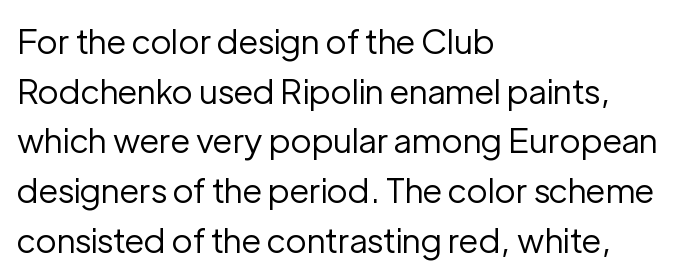
The image shows 34 px regular-weight sans-serif type, upright; set left-aligned, normal line spacing (1.46x), normal letter spacing, not underlined; low stroke contrast and a medium x-height.
